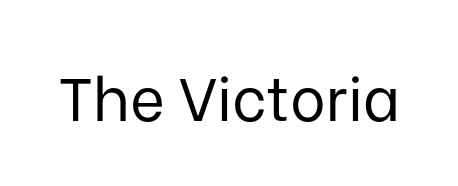
{"serif": "no", "italic": "no", "bold": "no", "weight": "regular", "width": "normal", "stroke_contrast": "low", "x_height": "medium", "monospaced": "no", "underline": "no", "letter_spacing": "normal", "letter_spacing_em": 0.0, "glyph_px": 60}
